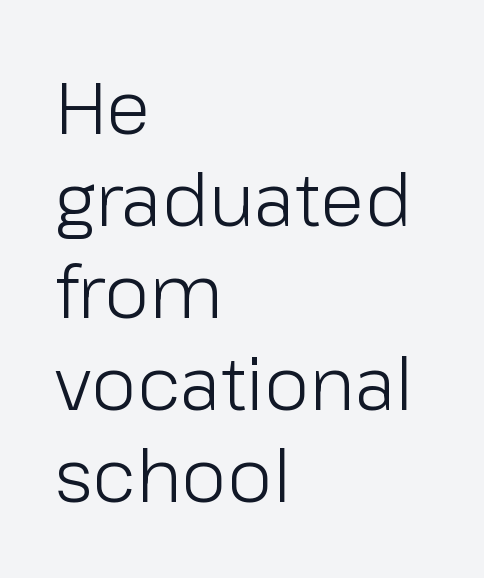
Bold? No — there's no thickening of the strokes. If you drew a line through each stem, it would be perfectly vertical. Serif or sans? Sans — the stroke terminals are bare. Descenders hang freely into open space. Compared with typical body copy, the letter spacing here is the same.
